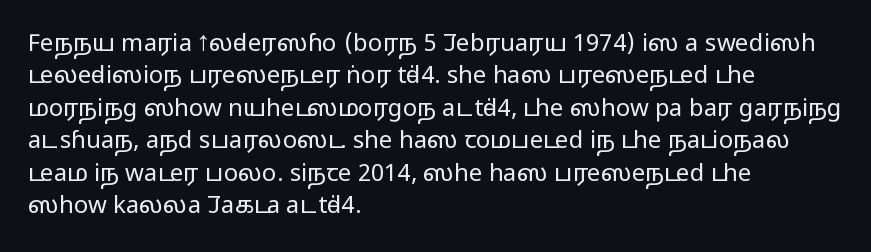
Q: Is the text bold? A: No.
Q: Is the text italic (slanted)? A: No, it is upright.
Q: Is the text underlined? A: No.
Q: How is the paragraph aligned? A: Left-aligned.
Q: Is the spacing between letters normal or unusually wide? A: Normal.
Q: Is the spacing between lines tight, normal or loose? A: Normal.
